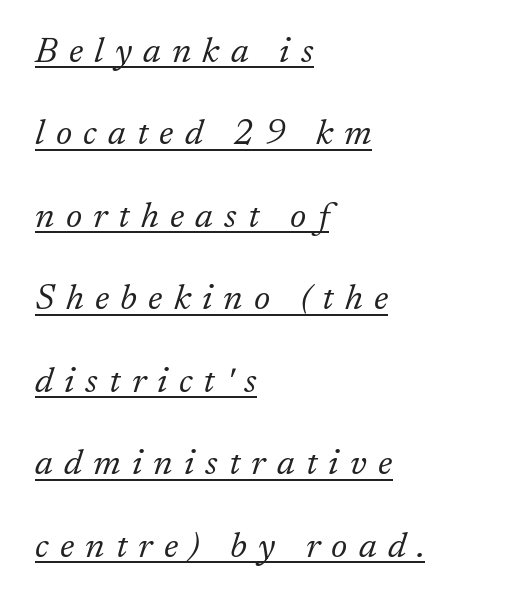
Q: Is the text bold? A: No.
Q: Is the text italic (slanted)? A: Yes, it leans right by about 17 degrees.
Q: Is the typeface a serif or a sans-serif typeface? A: Serif.
Q: Is the text underlined? A: Yes.
Q: How is the paragraph aligned? A: Left-aligned.
Q: Is the spacing between letters normal or unusually wide? A: Unusually wide.
Q: Is the spacing between lines tight, normal or loose? A: Loose.
Q: Width (condensed, normal, or wide)? A: Normal.
Q: Stroke contrast? A: Low.
Q: x-height? A: Medium.
Q: Monospaced? A: No.
